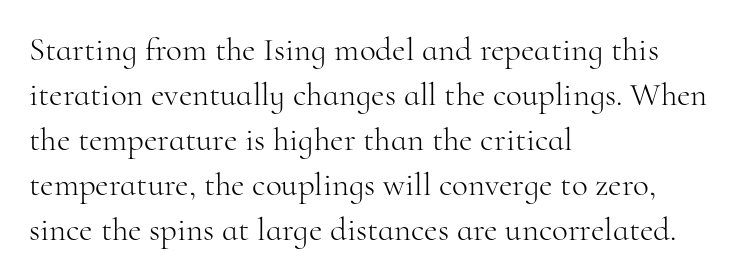
A student would call this left alignment; a typographer would say flush left, rag right. The letters stand upright; this is a roman face. A serif font was chosen for this passage. This sample has the flowing, uneven cadence of proportional lettering.
